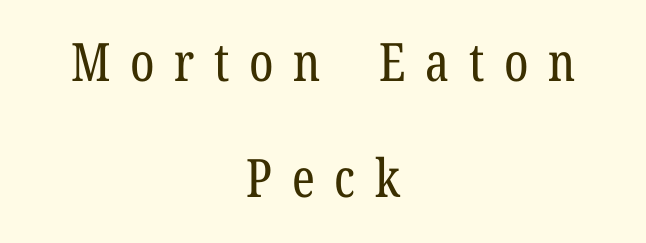
Q: Is the text bold? A: No.
Q: Is the text italic (slanted)? A: No, it is upright.
Q: Is the typeface a serif or a sans-serif typeface? A: Serif.
Q: Is the text underlined? A: No.
Q: How is the paragraph aligned? A: Centered.
Q: Is the spacing between letters normal or unusually wide? A: Unusually wide.
Q: Is the spacing between lines tight, normal or loose? A: Loose.
Q: Width (condensed, normal, or wide)? A: Condensed.
Q: Stroke contrast? A: Low.
Q: x-height? A: Medium.
Q: Monospaced? A: No.
